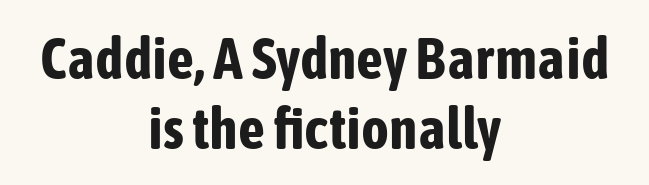
This sample has the flowing, uneven cadence of proportional lettering. Nope, not italic — everything's standing straight. Each word holds together tightly as a unit, with standard inter-letter gaps. Caption: multi-line text, centered on the measure. The characters display no serif detailing; their extremities are plain. The face used here has the dense, thick strokes of a bold.
